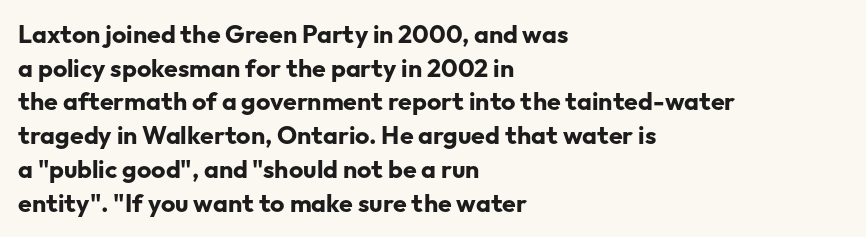
Students, note that the glyphs here touch the page at normal intervals. Chunky letters — that's bold for sure. Descenders are the only things crossing below the line. Notice how the passage keeps a crisp vertical edge on the left only.
